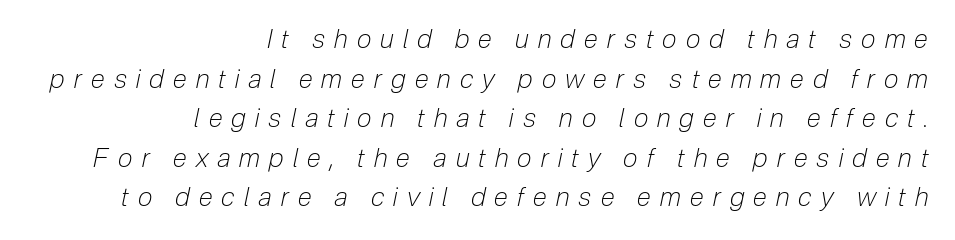
Q: Is the text bold? A: No.
Q: Is the text italic (slanted)? A: Yes, it leans right by about 12 degrees.
Q: Is the text underlined? A: No.
Q: How is the paragraph aligned? A: Right-aligned.
Q: Is the spacing between letters normal or unusually wide? A: Unusually wide.
Q: Is the spacing between lines tight, normal or loose? A: Normal.
